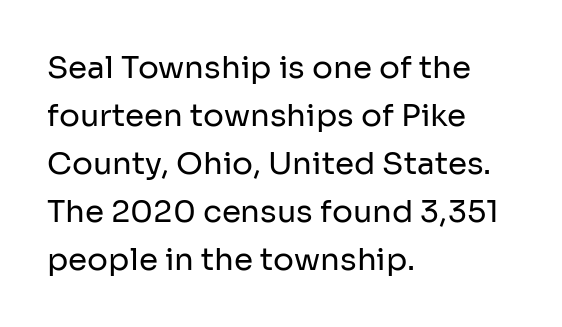
Q: Is the text bold? A: No.
Q: Is the text italic (slanted)? A: No, it is upright.
Q: Is the typeface a serif or a sans-serif typeface? A: Sans-serif.
Q: Is the text underlined? A: No.
Q: How is the paragraph aligned? A: Left-aligned.
Q: Is the spacing between letters normal or unusually wide? A: Normal.
Q: Is the spacing between lines tight, normal or loose? A: Normal.
Q: Width (condensed, normal, or wide)? A: Normal.
Q: Stroke contrast? A: Low.
Q: x-height? A: Medium.
Q: Monospaced? A: No.
